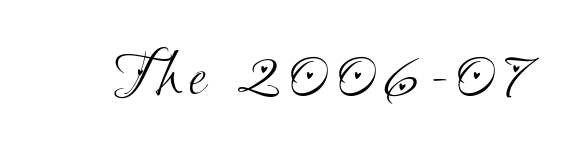
Q: Is the text bold? A: No.
Q: Is the typeface a serif or a sans-serif typeface? A: Sans-serif.
Q: Is the text underlined? A: No.
Q: Width (condensed, normal, or wide)? A: Condensed.
Q: Stroke contrast? A: Medium.
Q: x-height? A: Small.
Q: Monospaced? A: No.
